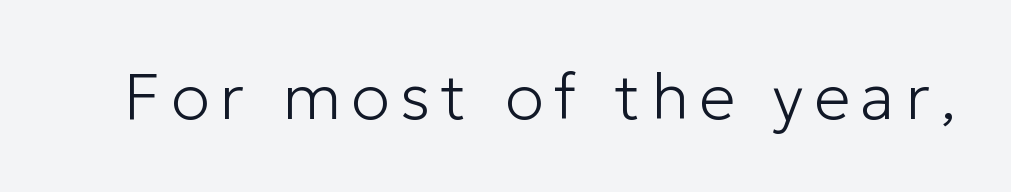
{"serif": "no", "italic": "no", "bold": "no", "weight": "light", "width": "normal", "stroke_contrast": "low", "x_height": "medium", "monospaced": "no", "underline": "no", "glyph_px": 65}
